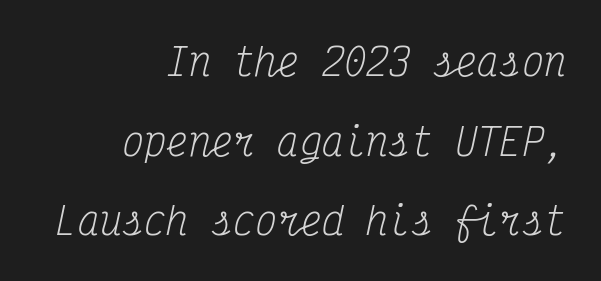
Q: Is the text bold? A: No.
Q: Is the text italic (slanted)? A: Yes, it leans right by about 12 degrees.
Q: Is the typeface a serif or a sans-serif typeface? A: Serif.
Q: Is the text underlined? A: No.
Q: How is the paragraph aligned? A: Right-aligned.
Q: Is the spacing between letters normal or unusually wide? A: Normal.
Q: Is the spacing between lines tight, normal or loose? A: Loose.
Q: Width (condensed, normal, or wide)? A: Condensed.
Q: Stroke contrast? A: Medium.
Q: x-height? A: Medium.
Q: Monospaced? A: Yes.
